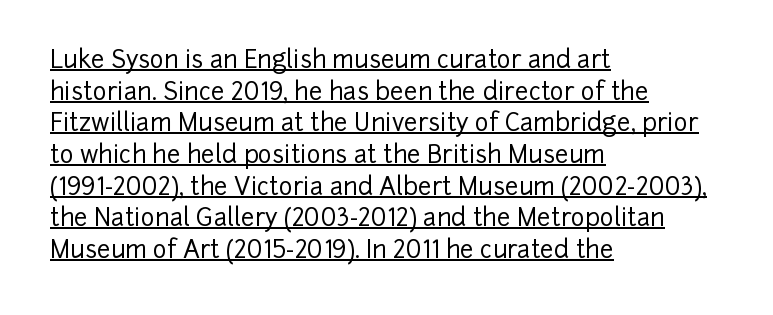
{"italic": "no", "underline": "yes", "align": "left", "line_spacing": "normal", "line_spacing_ratio": 1.32, "letter_spacing": "normal", "letter_spacing_em": 0.0, "glyph_px": 24}
